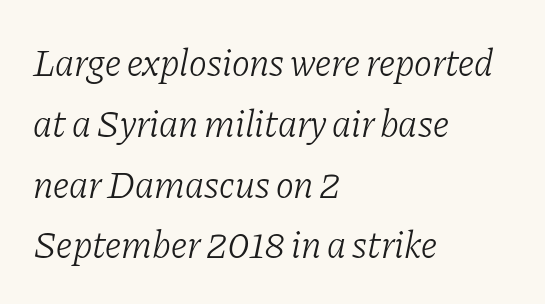
Q: Is the text bold? A: No.
Q: Is the text italic (slanted)? A: Yes, it leans right by about 11 degrees.
Q: Is the typeface a serif or a sans-serif typeface? A: Serif.
Q: Is the text underlined? A: No.
Q: How is the paragraph aligned? A: Left-aligned.
Q: Is the spacing between letters normal or unusually wide? A: Normal.
Q: Is the spacing between lines tight, normal or loose? A: Normal.
Q: Width (condensed, normal, or wide)? A: Normal.
Q: Stroke contrast? A: Low.
Q: x-height? A: Medium.
Q: Monospaced? A: No.
